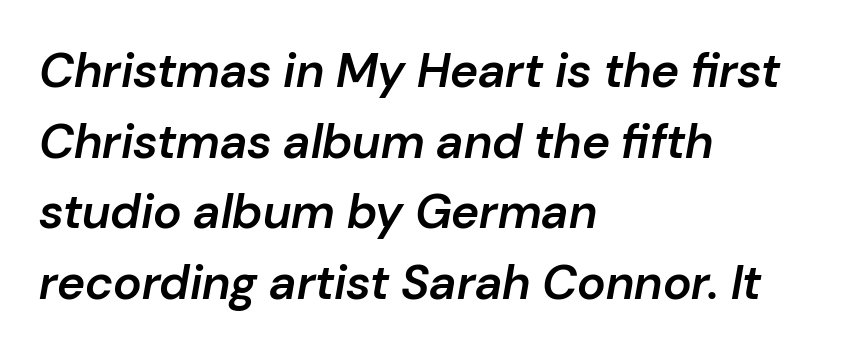
Character widths vary here, with narrow letters taking less room than wide ones. One glance says typical: line gaps are just what's usual. Is the type slanted? Yes — the strokes lean at a clear angle. Type without underlining. Firm but not heavy-handed strokes: this text is semibold.
